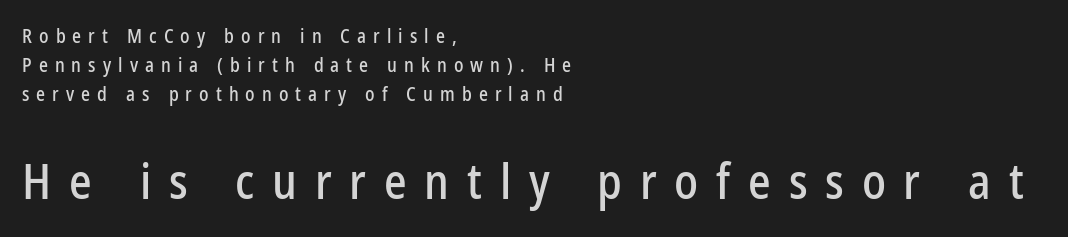
The image shows 48 px condensed sans-serif type, upright; set left-aligned, normal line spacing (1.52x), unusually wide letter spacing (+0.37 em), not underlined; the second (bottom) block is 2.53x larger; low stroke contrast and a medium x-height.
